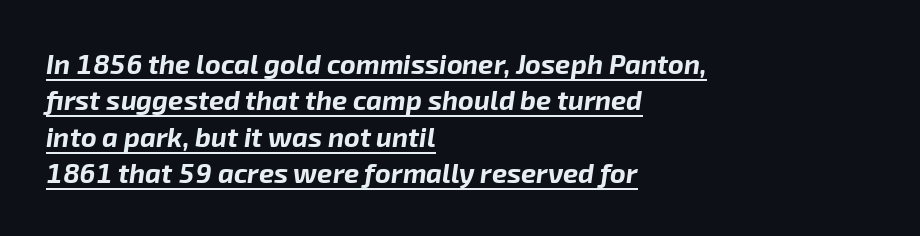
Q: Is the text bold? A: Yes.
Q: Is the text italic (slanted)? A: Yes, it leans right by about 8 degrees.
Q: Is the text underlined? A: Yes.
Q: How is the paragraph aligned? A: Left-aligned.
Q: Is the spacing between letters normal or unusually wide? A: Normal.
Q: Is the spacing between lines tight, normal or loose? A: Normal.
